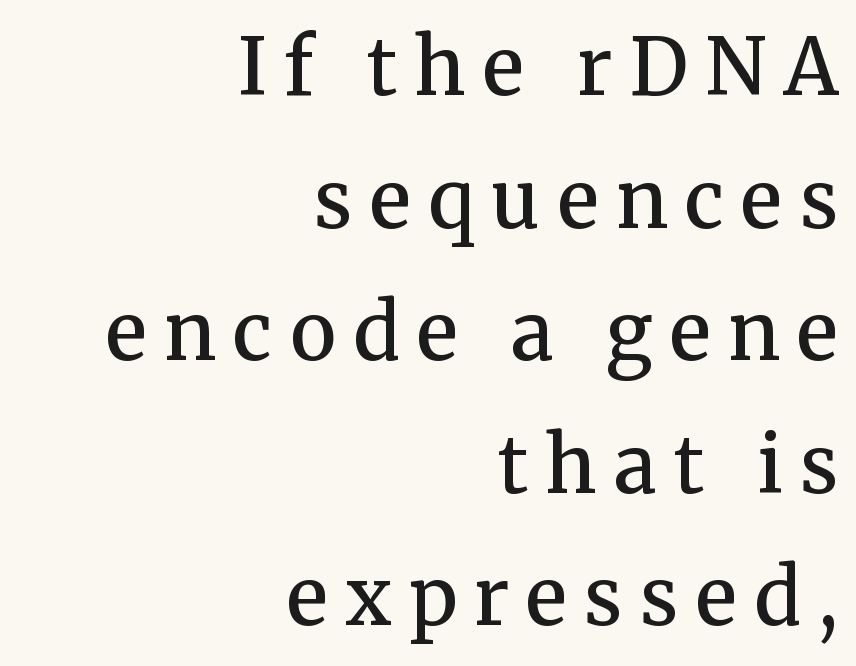
Proportional: the letters do not fall into vertical columns. Reading down the block, your eye finds every line finishing at a fixed right position. The leading is moderate, giving the passage an even texture. The zone under the glyphs is completely vacant.
